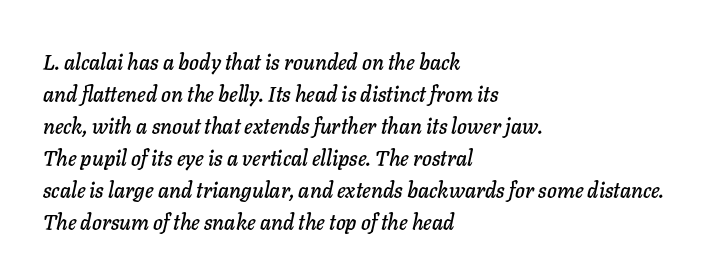
Q: Is the text italic (slanted)? A: Yes, it leans right by about 11 degrees.
Q: Is the text underlined? A: No.
Q: How is the paragraph aligned? A: Left-aligned.
Q: Is the spacing between letters normal or unusually wide? A: Normal.
Q: Is the spacing between lines tight, normal or loose? A: Normal.
